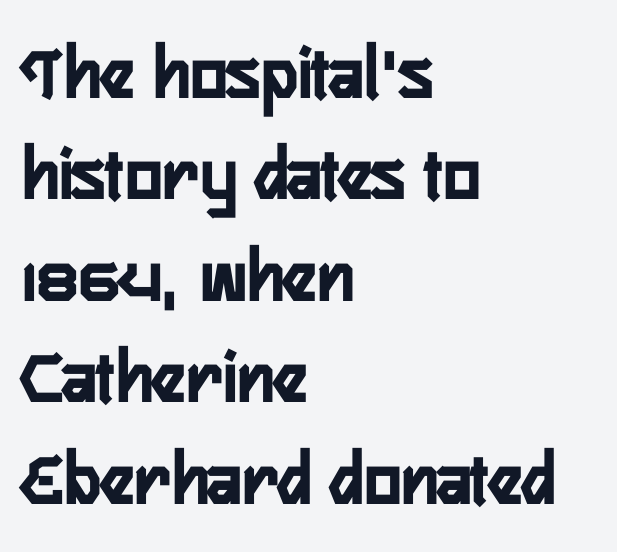
The image shows 78 px semibold, condensed sans-serif type, upright; set left-aligned, normal line spacing (1.3x), normal letter spacing, not underlined; low stroke contrast and a medium x-height.
